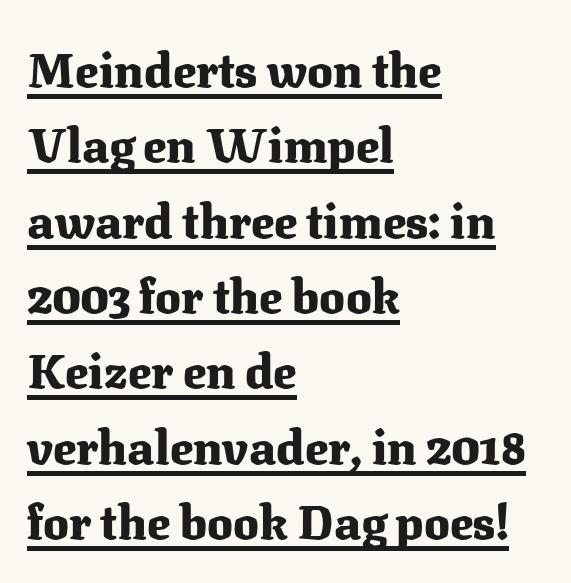
The image shows 48 px heavy serif type, upright; set left-aligned, normal line spacing (1.57x), normal letter spacing, underlined; medium stroke contrast and a medium x-height.
